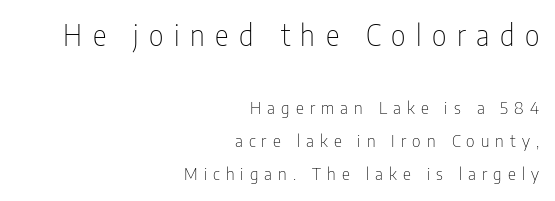
Q: Is the text bold? A: No.
Q: Is the text italic (slanted)? A: No, it is upright.
Q: Is the typeface a serif or a sans-serif typeface? A: Sans-serif.
Q: Is the text underlined? A: No.
Q: How is the paragraph aligned? A: Right-aligned.
Q: Is the spacing between letters normal or unusually wide? A: Unusually wide.
Q: Is the spacing between lines tight, normal or loose? A: Loose.
Q: Which block of text is set in a larger size, the first (top) or the second (bottom)? A: The first (top) one.
Q: Width (condensed, normal, or wide)? A: Condensed.
Q: Stroke contrast? A: Low.
Q: x-height? A: Medium.
Q: Monospaced? A: No.
